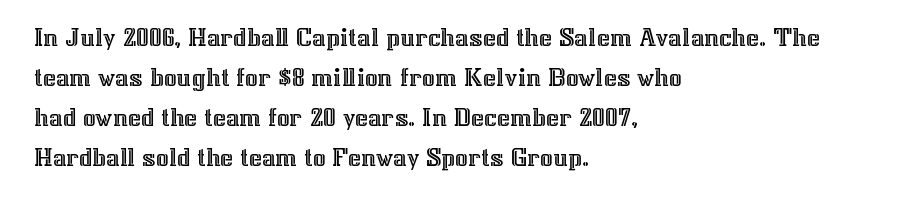
The space beneath each line is pristine and unruled. A normal amount of white space separates one row of letters from the next. Glyph-to-glyph distance matches everyday printed text. A typesetter would mark this as roman, not italic.
